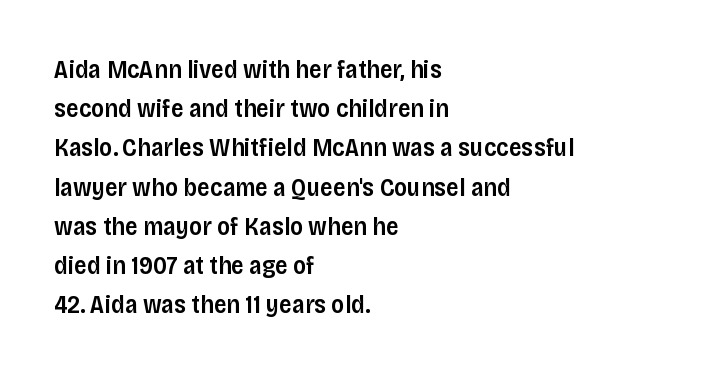
Q: Is the text bold? A: Semi-bold.
Q: Is the text italic (slanted)? A: No, it is upright.
Q: Is the text underlined? A: No.
Q: How is the paragraph aligned? A: Left-aligned.
Q: Is the spacing between letters normal or unusually wide? A: Normal.
Q: Is the spacing between lines tight, normal or loose? A: Normal.
